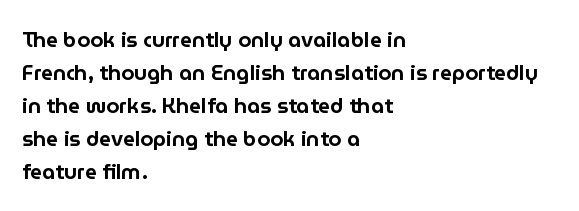
{"italic": "no", "underline": "no", "align": "left", "line_spacing": "normal", "line_spacing_ratio": 1.57, "letter_spacing": "normal", "letter_spacing_em": 0.0, "glyph_px": 21}
